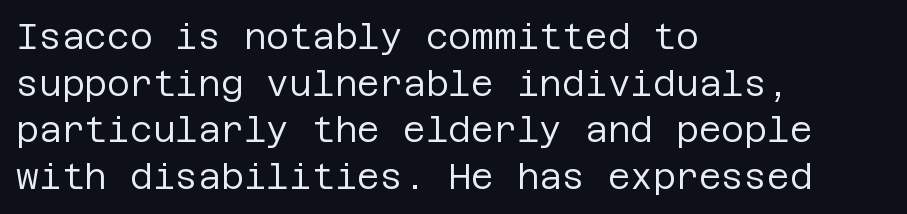
{"serif": "no", "italic": "no", "bold": "no", "weight": "regular", "width": "normal", "stroke_contrast": "low", "x_height": "large", "underline": "no", "align": "left", "line_spacing": "normal", "line_spacing_ratio": 1.33, "letter_spacing": "normal", "letter_spacing_em": 0.0, "glyph_px": 35}
